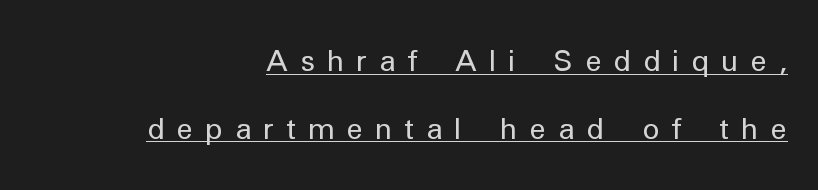
Q: Is the text bold? A: No.
Q: Is the text italic (slanted)? A: No, it is upright.
Q: Is the typeface a serif or a sans-serif typeface? A: Sans-serif.
Q: Is the text underlined? A: Yes.
Q: How is the paragraph aligned? A: Right-aligned.
Q: Is the spacing between letters normal or unusually wide? A: Unusually wide.
Q: Is the spacing between lines tight, normal or loose? A: Loose.
Q: Width (condensed, normal, or wide)? A: Normal.
Q: Stroke contrast? A: Low.
Q: x-height? A: Medium.
Q: Monospaced? A: No.
